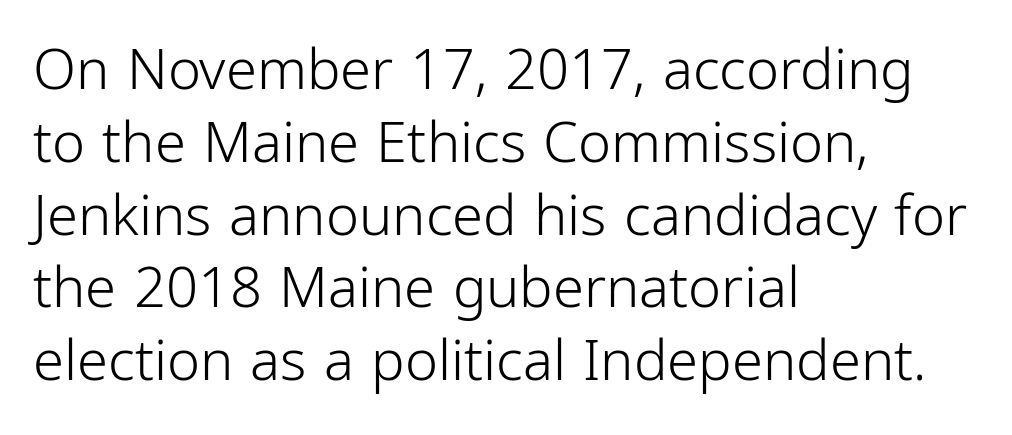
The image shows 56 px light, condensed sans-serif type, upright; set left-aligned, normal line spacing (1.3x), normal letter spacing, not underlined; low stroke contrast and a medium x-height.
